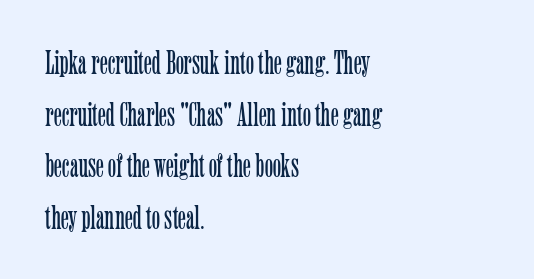
The rendering anchors every line to the left-hand side. Regular leading. The designer went with a serif here, giving each stem small feet. The passage shown is typed in a proportional face where columns would drift. Bare-footed words on every line.
